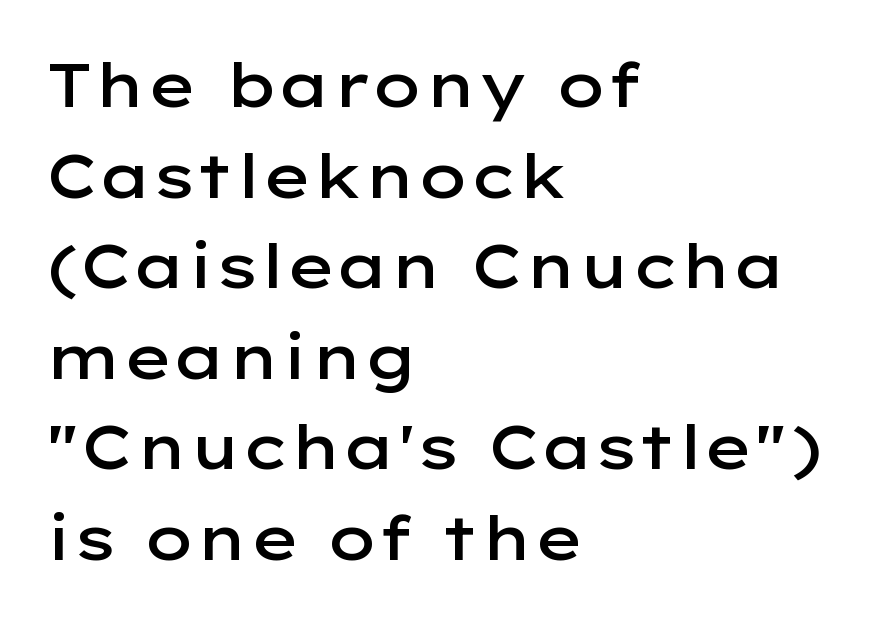
The compositor pushed each line to the left boundary. Students, observe: this is what conventionally led text looks like. This is the regular roman posture of the typeface. Set as a demibold, roughly 600 on the weight scale. You could not count columns in this text — the font is proportionally spaced. How are the letters spaced? Ordinarily, with no added tracking.
